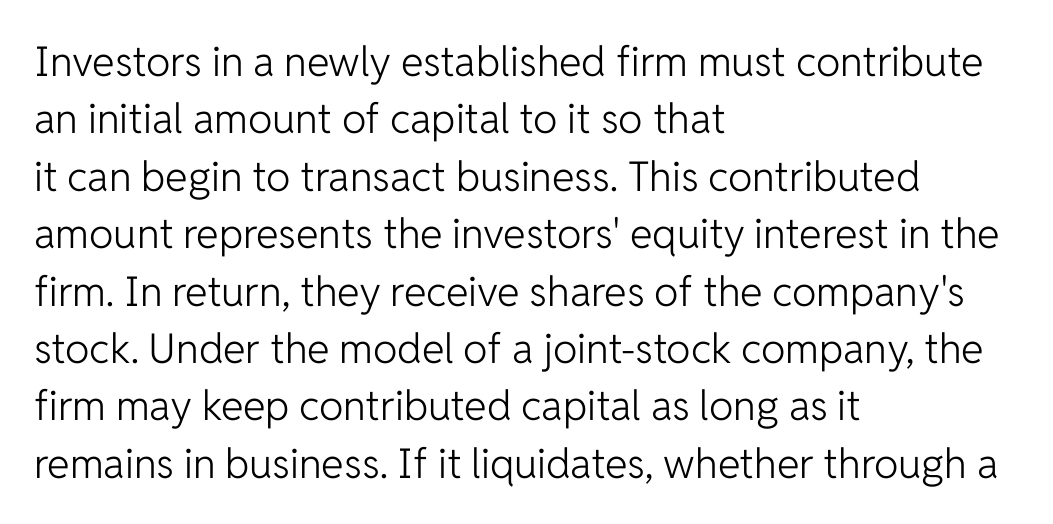
The image shows 41 px light sans-serif type, upright; set left-aligned, normal line spacing (1.4x), normal letter spacing, not underlined; low stroke contrast and a medium x-height.
